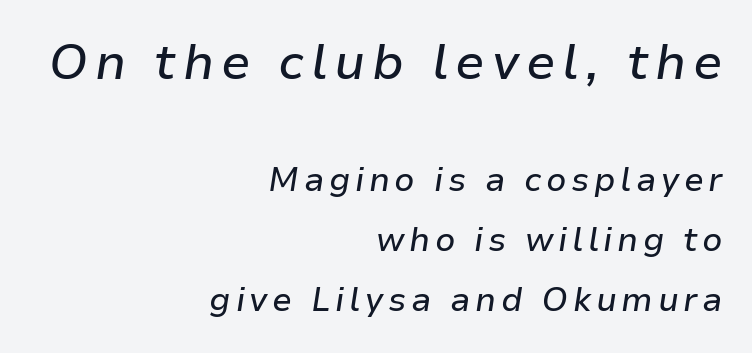
Q: Is the text italic (slanted)? A: Yes, it leans right by about 9 degrees.
Q: Is the text underlined? A: No.
Q: How is the paragraph aligned? A: Right-aligned.
Q: Which block of text is set in a larger size, the first (top) or the second (bottom)? A: The first (top) one.
Q: Width (condensed, normal, or wide)? A: Normal.
Q: Stroke contrast? A: Low.
Q: x-height? A: Medium.
Q: Monospaced? A: No.
